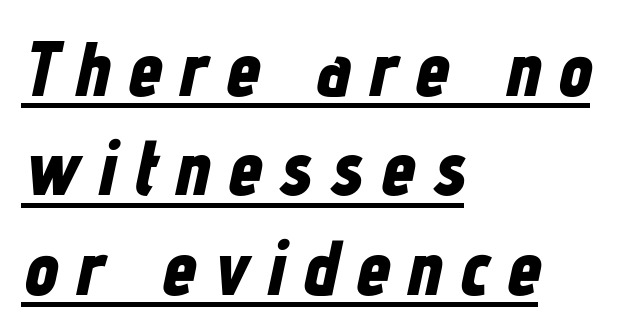
The image shows 77 px bold, condensed type, italic (leaning right); set left-aligned, normal line spacing (1.29x), unusually wide letter spacing (+0.23 em), underlined; low stroke contrast and a medium x-height.
